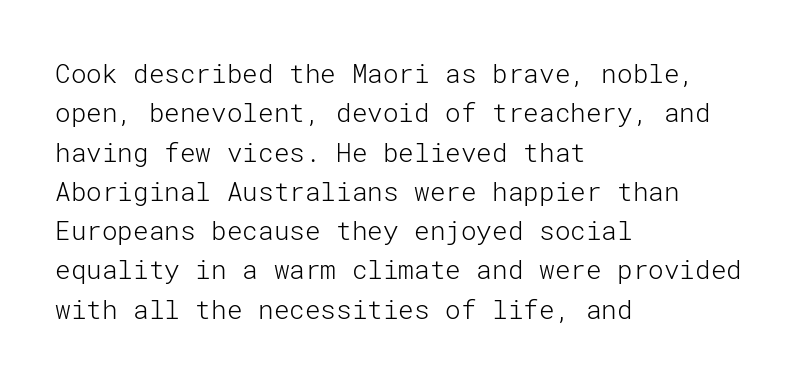
The image shows 26 px text type, upright; set left-aligned, normal line spacing (1.51x), normal letter spacing, not underlined.
